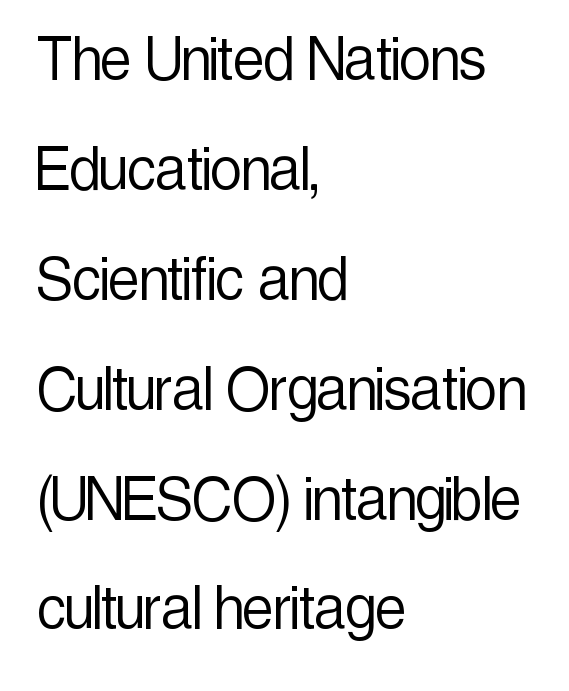
{"serif": "no", "italic": "no", "bold": "no", "weight": "light", "width": "condensed", "x_height": "medium", "monospaced": "no", "underline": "no", "align": "left", "line_spacing": "normal", "line_spacing_ratio": 1.57, "letter_spacing": "normal", "letter_spacing_em": 0.0, "glyph_px": 70}
